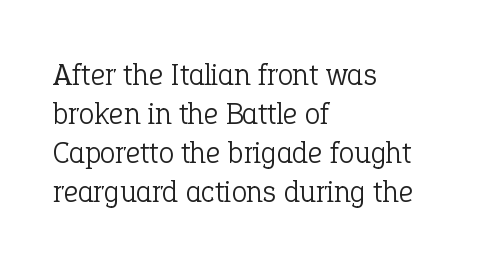
Q: Is the text bold? A: No.
Q: Is the text italic (slanted)? A: No, it is upright.
Q: Is the typeface a serif or a sans-serif typeface? A: Serif.
Q: Is the text underlined? A: No.
Q: How is the paragraph aligned? A: Left-aligned.
Q: Is the spacing between letters normal or unusually wide? A: Normal.
Q: Is the spacing between lines tight, normal or loose? A: Normal.
Q: Width (condensed, normal, or wide)? A: Normal.
Q: Stroke contrast? A: Low.
Q: x-height? A: Medium.
Q: Monospaced? A: No.
